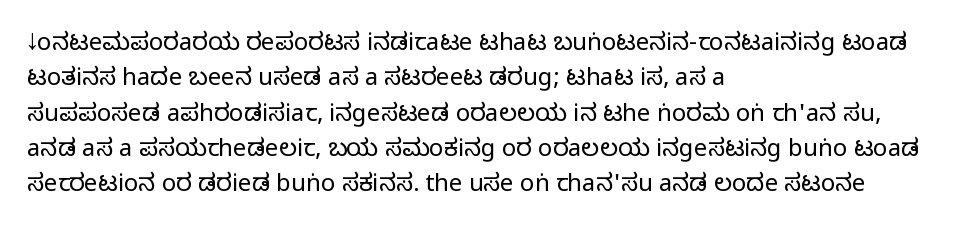
Q: Is the text bold? A: No.
Q: Is the text italic (slanted)? A: No, it is upright.
Q: Is the text underlined? A: No.
Q: How is the paragraph aligned? A: Left-aligned.
Q: Is the spacing between letters normal or unusually wide? A: Normal.
Q: Is the spacing between lines tight, normal or loose? A: Normal.
